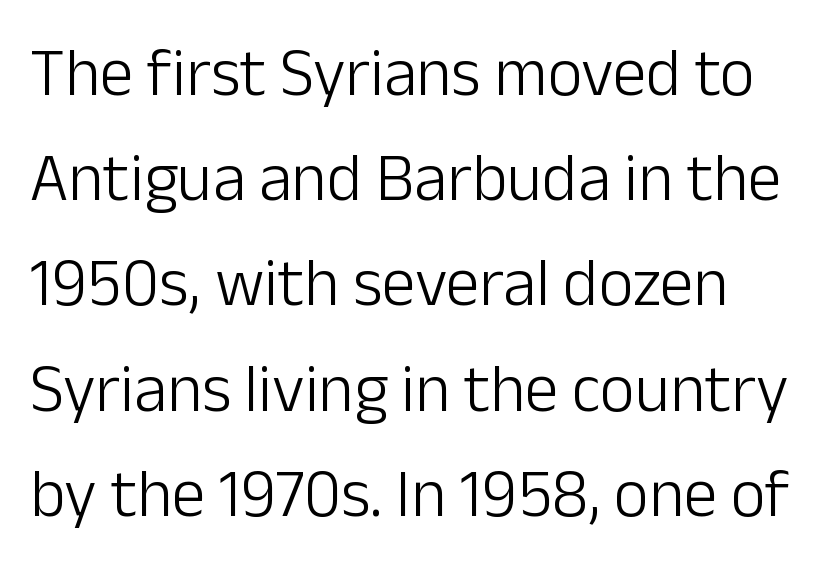
Q: Is the text bold? A: No.
Q: Is the text italic (slanted)? A: No, it is upright.
Q: Is the typeface a serif or a sans-serif typeface? A: Sans-serif.
Q: Is the text underlined? A: No.
Q: Is the spacing between letters normal or unusually wide? A: Normal.
Q: Is the spacing between lines tight, normal or loose? A: Normal.
Q: Width (condensed, normal, or wide)? A: Normal.
Q: Stroke contrast? A: Low.
Q: x-height? A: Medium.
Q: Monospaced? A: No.
